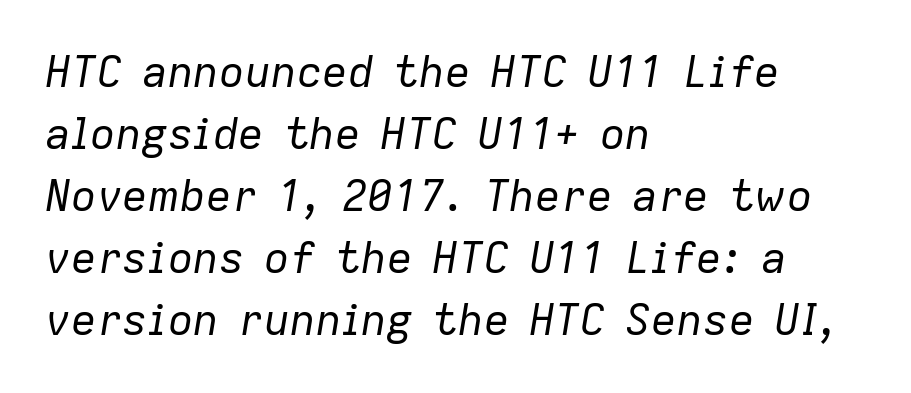
The text carries the slant typical of an italic or oblique font. Bare-footed words on every line. Stems and bowls with no extra thickness — not bold. A normal amount of white space separates one row of letters from the next. Casual observation: everything's shoved over to the left.
